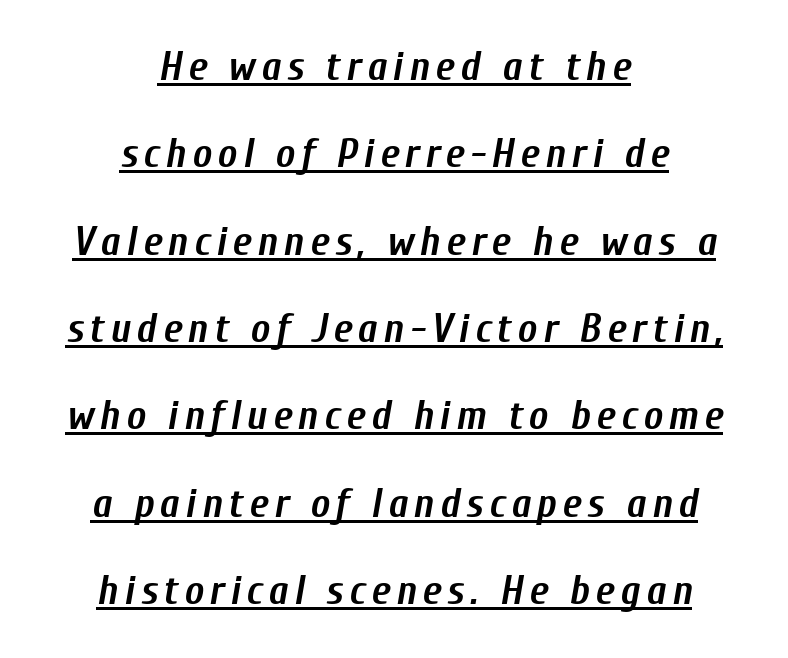
{"italic": "yes", "lean": "right", "slant_degrees": 10, "bold": "yes", "weight": "semibold", "width": "condensed", "stroke_contrast": "low", "x_height": "medium", "monospaced": "no", "underline": "yes", "align": "center", "line_spacing": "loose", "line_spacing_ratio": 2.13, "glyph_px": 41}
